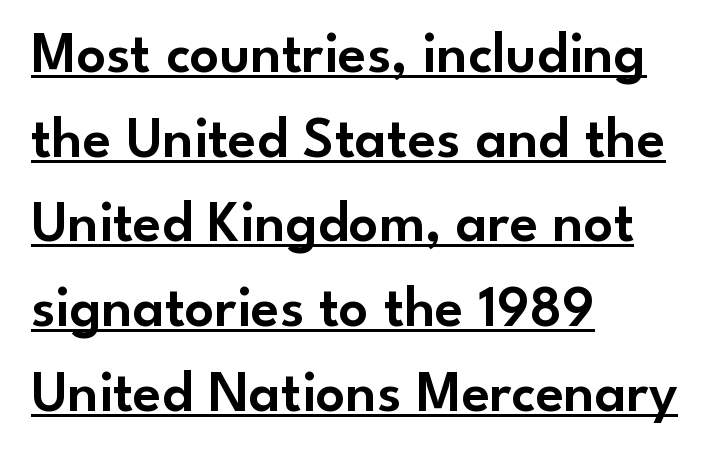
Q: Is the text italic (slanted)? A: No, it is upright.
Q: Is the typeface a serif or a sans-serif typeface? A: Sans-serif.
Q: Is the text underlined? A: Yes.
Q: How is the paragraph aligned? A: Left-aligned.
Q: Is the spacing between letters normal or unusually wide? A: Normal.
Q: Is the spacing between lines tight, normal or loose? A: Normal.
Q: Width (condensed, normal, or wide)? A: Normal.
Q: Stroke contrast? A: Low.
Q: x-height? A: Small.
Q: Monospaced? A: No.
